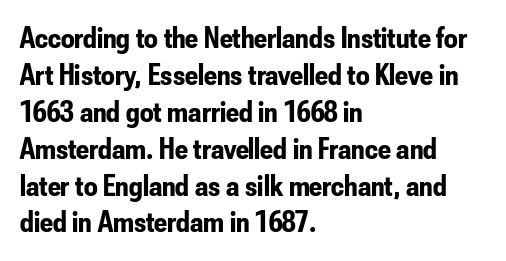
Q: Is the text bold? A: Yes.
Q: Is the text italic (slanted)? A: No, it is upright.
Q: Is the typeface a serif or a sans-serif typeface? A: Sans-serif.
Q: Is the text underlined? A: No.
Q: How is the paragraph aligned? A: Left-aligned.
Q: Is the spacing between letters normal or unusually wide? A: Normal.
Q: Width (condensed, normal, or wide)? A: Condensed.
Q: Stroke contrast? A: Low.
Q: x-height? A: Small.
Q: Monospaced? A: No.
